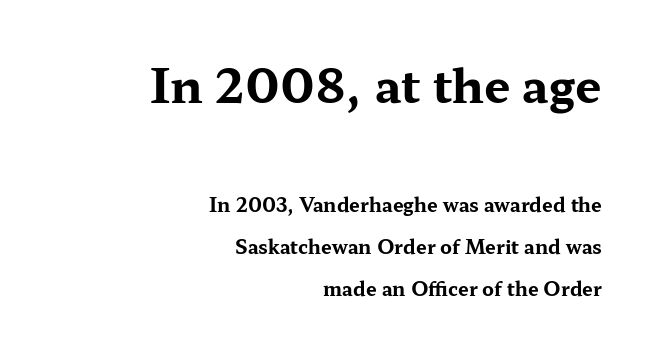
The image shows 47 px bold, wide serif type, upright; set right-aligned, loose line spacing (2.21x), normal letter spacing, not underlined; the first (top) block is 2.47x larger; medium stroke contrast and a medium x-height.
